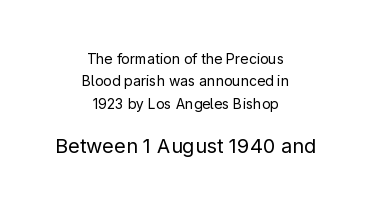
The image shows 20 px text type, upright; set centered, normal line spacing (1.6x), normal letter spacing, not underlined; the second (bottom) block is 1.43x larger.
